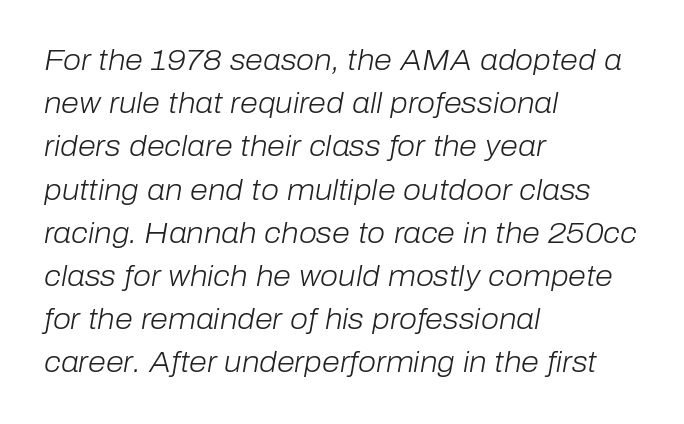
{"italic": "yes", "lean": "right", "slant_degrees": 10, "bold": "no", "weight": "light", "width": "normal", "stroke_contrast": "low", "x_height": "medium", "monospaced": "no", "underline": "no", "align": "left", "line_spacing": "normal", "line_spacing_ratio": 1.49, "letter_spacing": "normal", "letter_spacing_em": 0.0, "glyph_px": 29}
